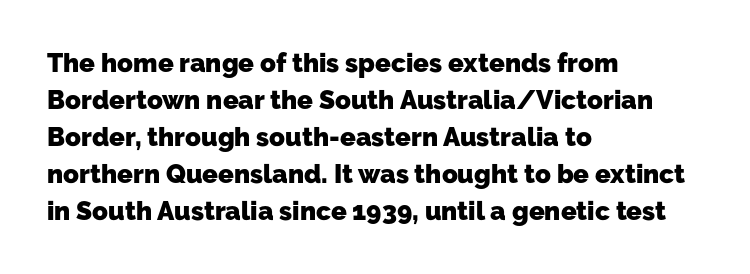
{"bold": "yes", "underline": "no", "align": "left", "line_spacing": "normal", "line_spacing_ratio": 1.42, "letter_spacing": "normal", "letter_spacing_em": 0.0, "glyph_px": 26}
